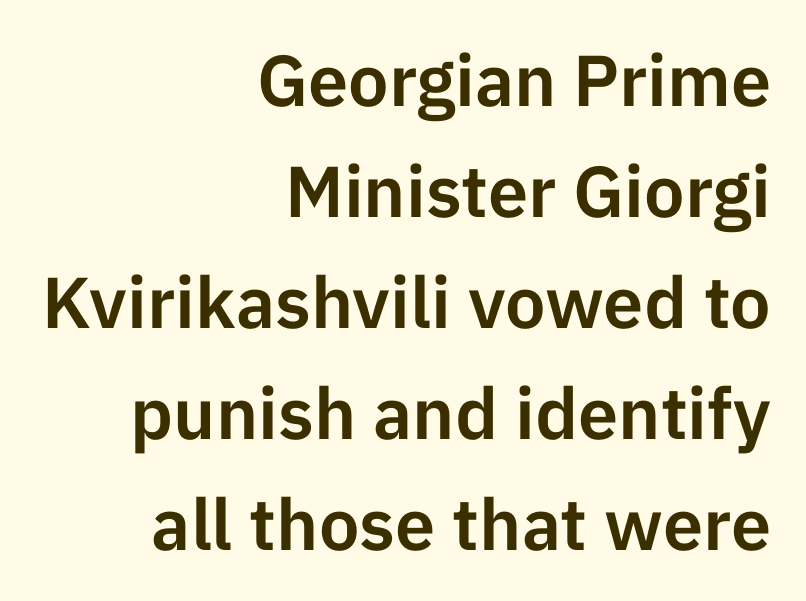
Characters remain perfectly vertical along every line. The typesetter chose a ragged-left arrangement here. Check where the strokes stop: nothing finishes them off — pure sans. Students, observe: this is what conventionally led text looks like. Does extra space separate the letters? No, they use regular spacing.
